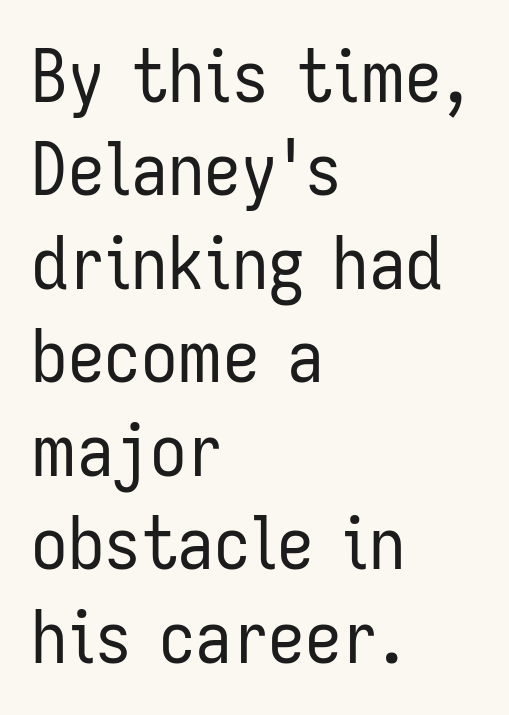
{"serif": "no", "italic": "no", "bold": "no", "weight": "regular", "width": "condensed", "stroke_contrast": "low", "x_height": "medium", "monospaced": "no", "underline": "no", "align": "left", "line_spacing": "normal", "line_spacing_ratio": 1.28, "letter_spacing": "normal", "letter_spacing_em": 0.0, "glyph_px": 73}
